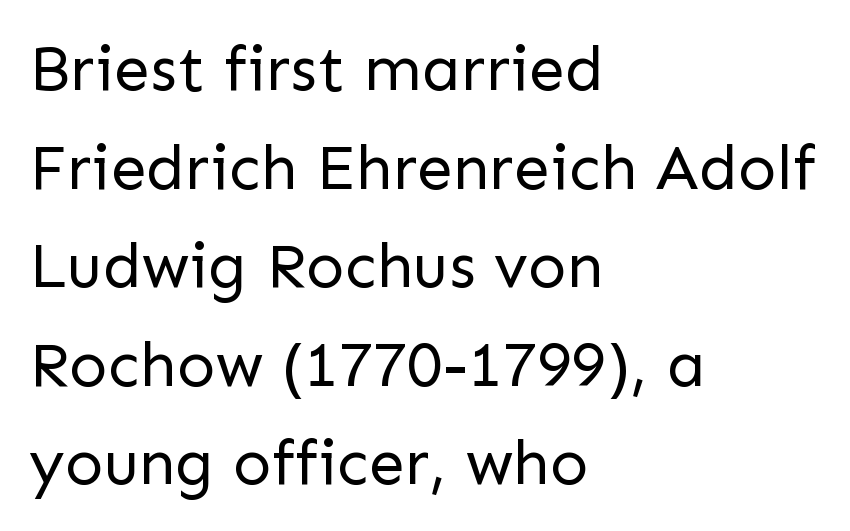
{"serif": "no", "italic": "no", "bold": "no", "weight": "regular", "width": "normal", "stroke_contrast": "low", "x_height": "medium", "monospaced": "no", "underline": "no", "align": "left", "line_spacing": "normal", "line_spacing_ratio": 1.54, "letter_spacing": "normal", "letter_spacing_em": 0.0, "glyph_px": 64}
